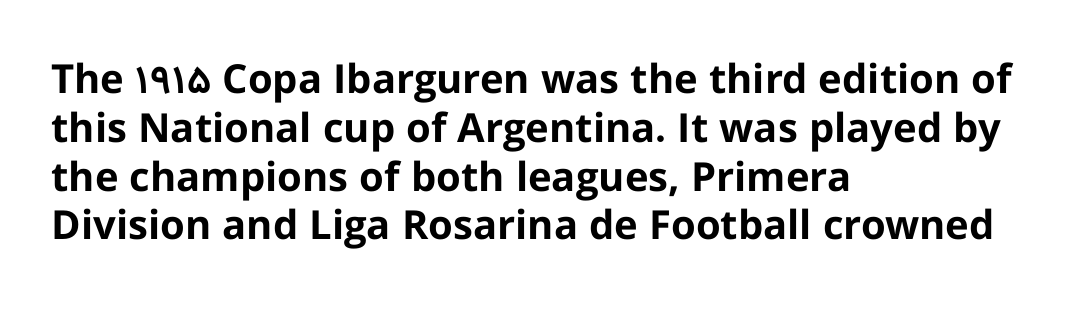
I'd call this a sans setting — the letters go barefoot. No italicization has been applied; the sample stays upright. A typesetter would call this proportional, since set widths differ per character. These lines stack with their left ends in a neat column. On the weight axis this lands at bold, roughly 700. Bare-footed words on every line.
